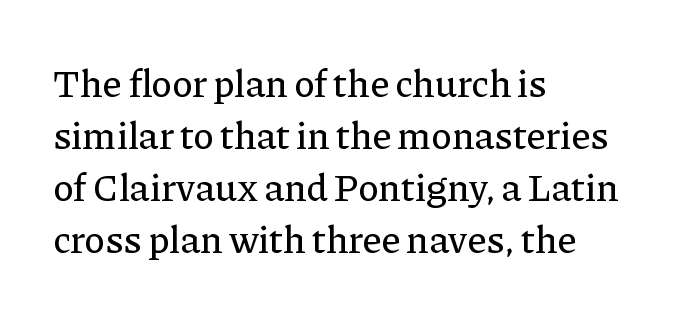
It's the straight-up-and-down kind of type. The words here are not underlined. Does the type have serifs? Yes, each stem ends in a small foot. Think of a printed novel: that variable character pitch is what you see here. The rows are spaced the way most documents space them.
